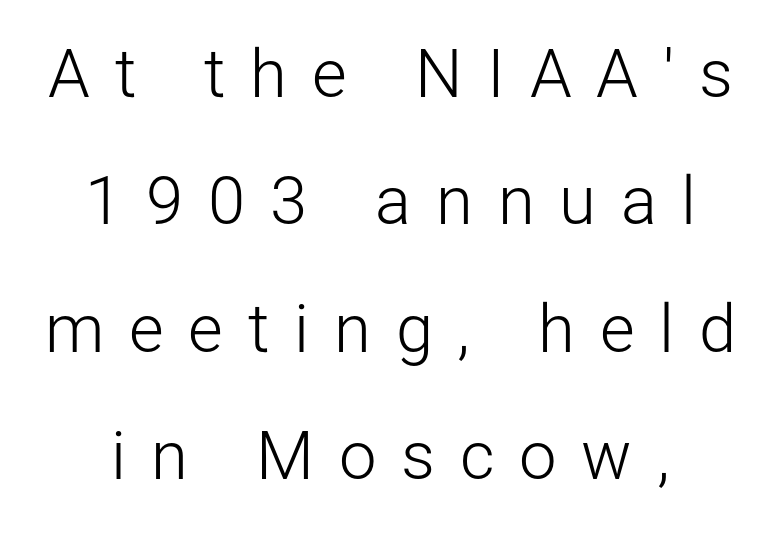
The image shows 67 px light sans-serif type, upright; set loose line spacing (1.9x), unusually wide letter spacing (+0.37 em), not underlined; low stroke contrast and a medium x-height.
